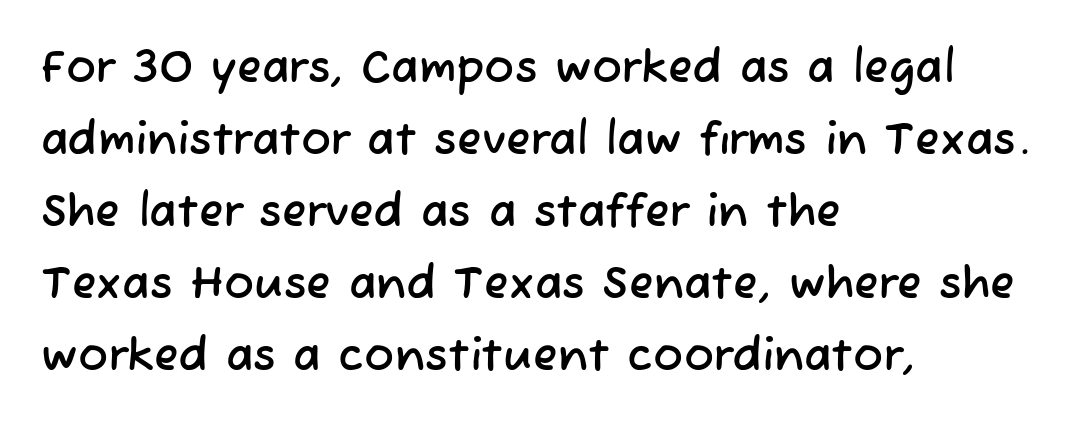
The image shows 45 px sans-serif type; set left-aligned, normal line spacing (1.6x), normal letter spacing, not underlined; low stroke contrast and a medium x-height.
